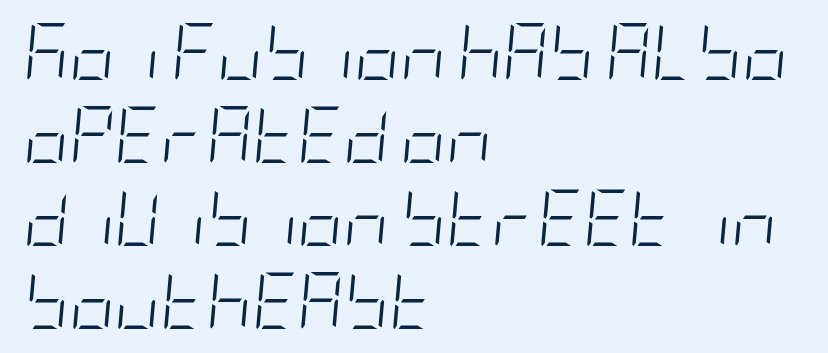
Honestly, the row spacing looks completely unremarkable. An italicized treatment has been applied to the whole sample. Check under the words: just untouched page. Visually the block forms a straight wall on the left and a jagged coastline on the right. Heft: none added — not bold.
